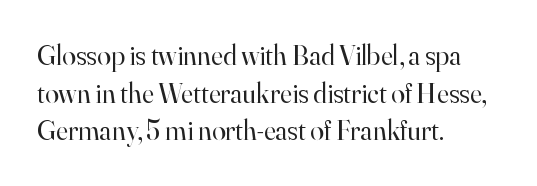
{"serif": "yes", "italic": "no", "bold": "no", "weight": "regular", "width": "normal", "stroke_contrast": "high", "x_height": "small", "monospaced": "no", "underline": "no", "align": "left", "line_spacing": "normal", "line_spacing_ratio": 1.34, "letter_spacing": "normal", "letter_spacing_em": 0.0, "glyph_px": 28}
